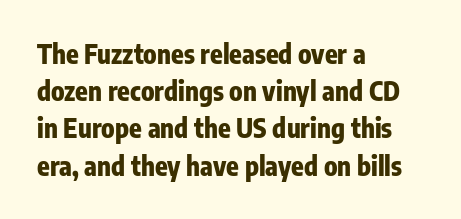
{"italic": "no", "bold": "yes", "underline": "no", "align": "left", "line_spacing": "normal", "line_spacing_ratio": 1.43, "letter_spacing": "normal", "letter_spacing_em": 0.0, "glyph_px": 26}
